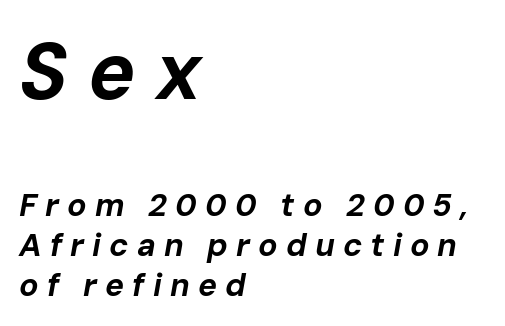
The image shows 80 px bold type, italic (leaning right); set left-aligned, normal line spacing (1.26x), unusually wide letter spacing (+0.25 em), not underlined; the first (top) block is 2.5x larger; low stroke contrast and a medium x-height.
